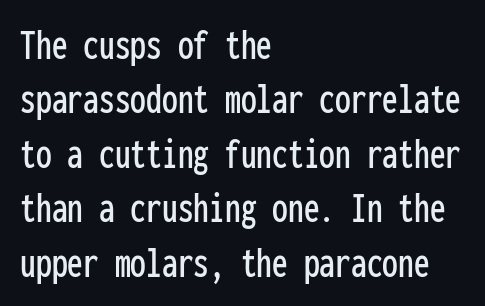
The image shows 45 px condensed sans-serif type, upright, monospaced; set left-aligned, line spacing 1.21x, normal letter spacing, not underlined; low stroke contrast and a medium x-height.
